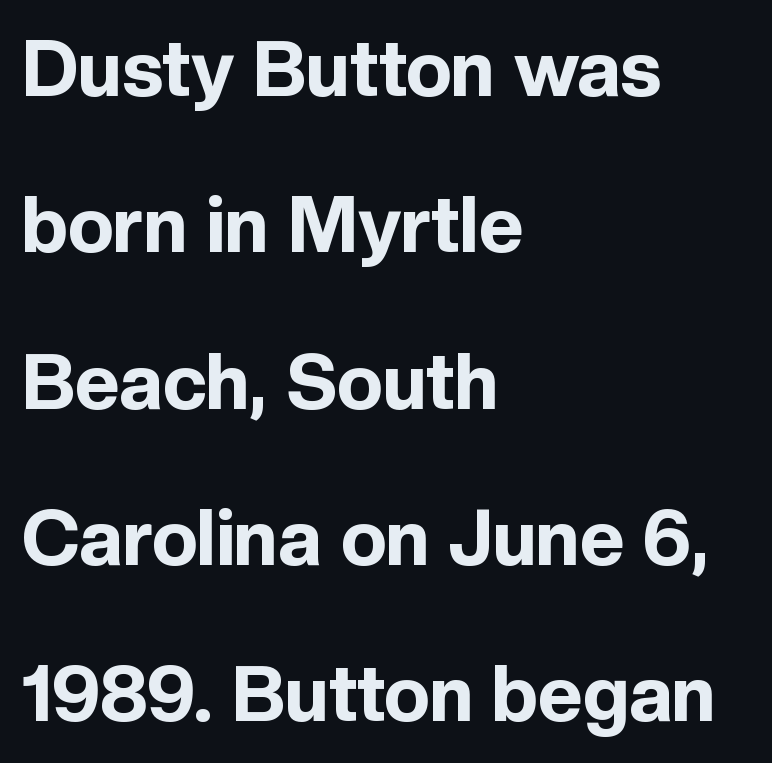
Q: Is the text bold? A: Yes.
Q: Is the text italic (slanted)? A: No, it is upright.
Q: Is the typeface a serif or a sans-serif typeface? A: Sans-serif.
Q: Is the text underlined? A: No.
Q: How is the paragraph aligned? A: Left-aligned.
Q: Is the spacing between letters normal or unusually wide? A: Normal.
Q: Is the spacing between lines tight, normal or loose? A: Loose.
Q: Width (condensed, normal, or wide)? A: Normal.
Q: x-height? A: Medium.
Q: Monospaced? A: No.
